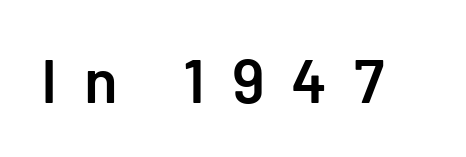
Q: Is the text bold? A: Semi-bold.
Q: Is the text italic (slanted)? A: No, it is upright.
Q: Is the typeface a serif or a sans-serif typeface? A: Sans-serif.
Q: Is the text underlined? A: No.
Q: Is the spacing between letters normal or unusually wide? A: Unusually wide.
Q: Width (condensed, normal, or wide)? A: Normal.
Q: Stroke contrast? A: Low.
Q: x-height? A: Medium.
